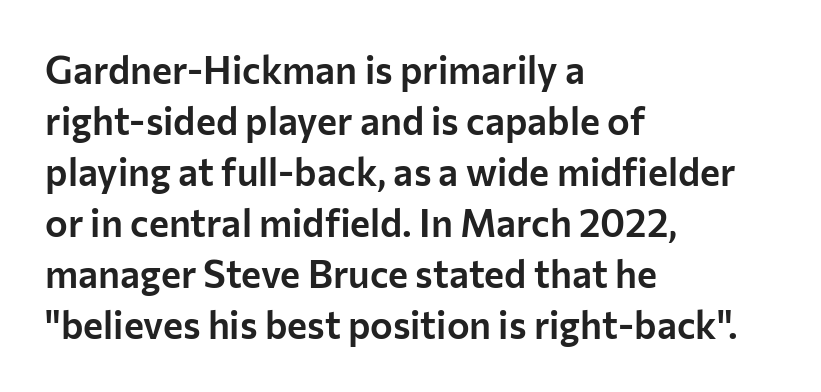
The image shows 38 px sans-serif type, upright; set left-aligned, normal line spacing (1.34x), normal letter spacing, not underlined; low stroke contrast and a medium x-height.
